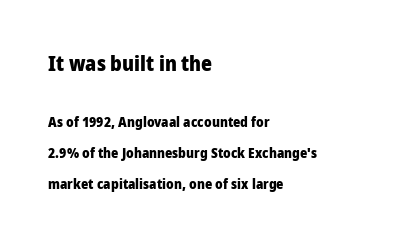
The image shows 21 px bold type, upright; set left-aligned, loose line spacing (2.23x), normal letter spacing, not underlined; the first (top) block is 1.5x larger.
